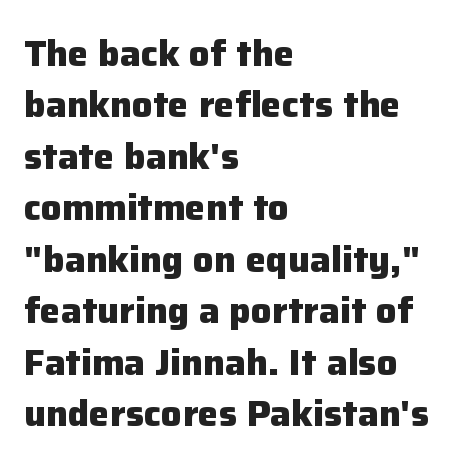
{"serif": "no", "italic": "no", "bold": "yes", "weight": "heavy", "width": "normal", "stroke_contrast": "low", "x_height": "medium", "monospaced": "no", "underline": "no", "align": "left", "line_spacing": "normal", "line_spacing_ratio": 1.39, "letter_spacing": "normal", "letter_spacing_em": 0.0, "glyph_px": 37}
